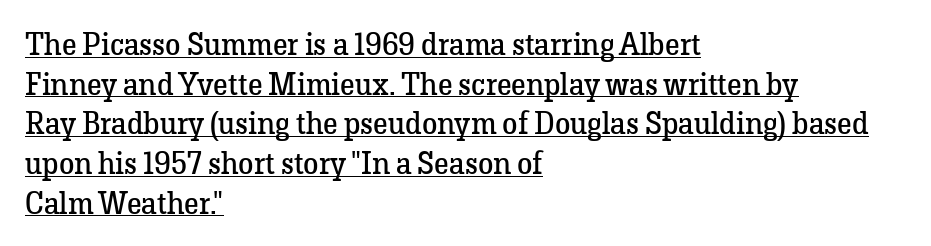
The setting favours the left margin, as ordinary paragraphs usually do. Do the characters align in a grid? No, the font is proportional. Letterform terminals end in serifs throughout the passage. The words here are underlined.
